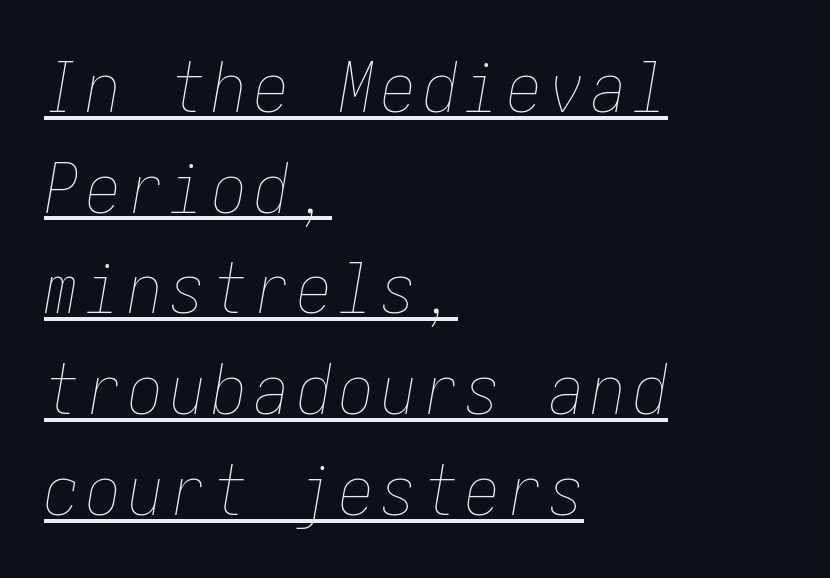
Every row of glyphs begins at an identical x-position on the left. The lines sit at an ordinary, default distance from one another. Each stroke keeps to a modest, everyday thickness or less. Honestly, the underline is the first thing you notice here.
